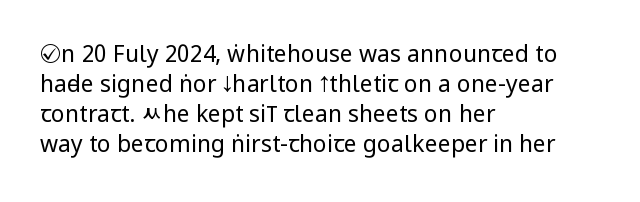
Q: Is the text bold? A: No.
Q: Is the text italic (slanted)? A: No, it is upright.
Q: Is the text underlined? A: No.
Q: How is the paragraph aligned? A: Left-aligned.
Q: Is the spacing between letters normal or unusually wide? A: Normal.
Q: Is the spacing between lines tight, normal or loose? A: Normal.
